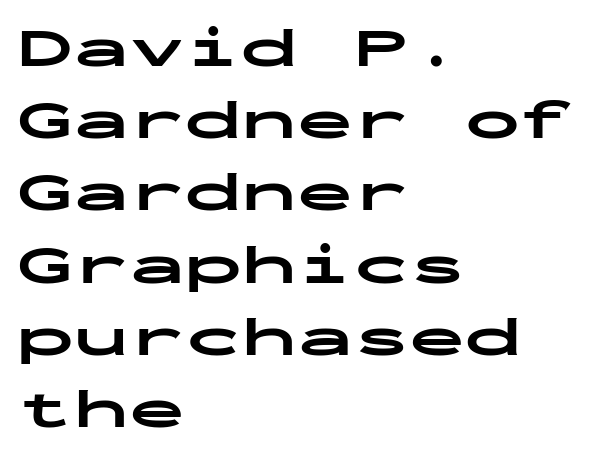
Horizontally, the lines are justified to the leading edge only. Observe the ordinary spacing: letters are neighbours, not strangers. The space beneath each line is pristine and unruled. Emphasis by weight is at full strength: bold. Students, observe: this is what conventionally led text looks like. The letters stand straight up with perfectly vertical stems.
